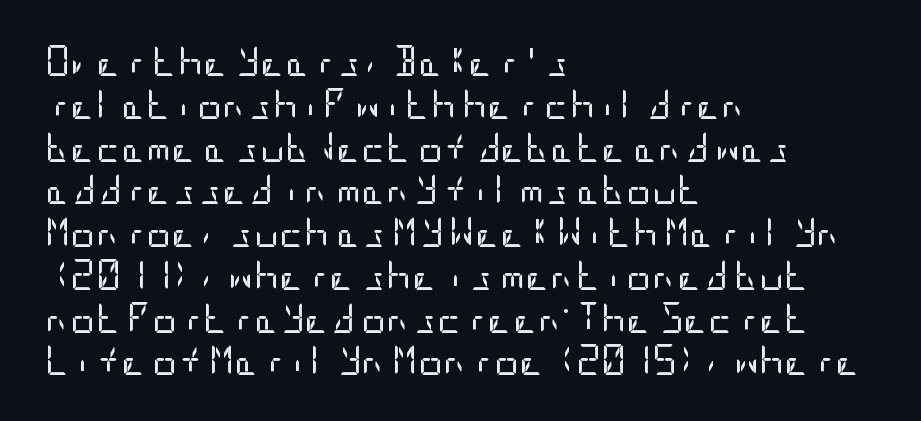
The font sits on the lighter half of the weight spectrum, regular included. Horizontal alignment here is leftward, the default for most running prose. The foot of each line stays bare and open. Line spacing here is normal. Quick note: not italic, upright. Unlike a traditional serif, this face leaves its strokes unadorned.
